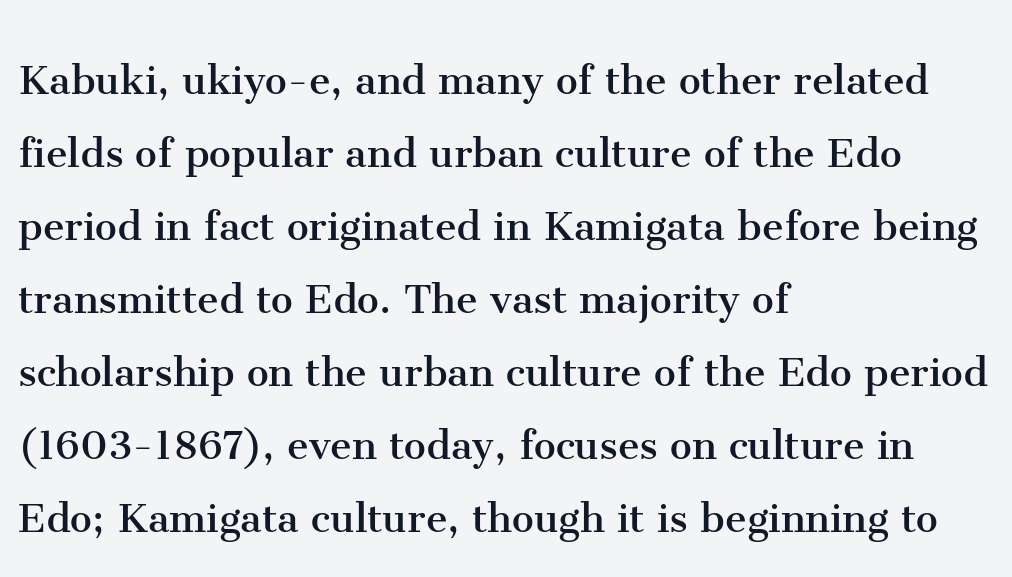
The image shows 49 px regular-weight serif type, upright; set left-aligned, normal line spacing (1.49x), normal letter spacing, not underlined; medium stroke contrast and a medium x-height.
